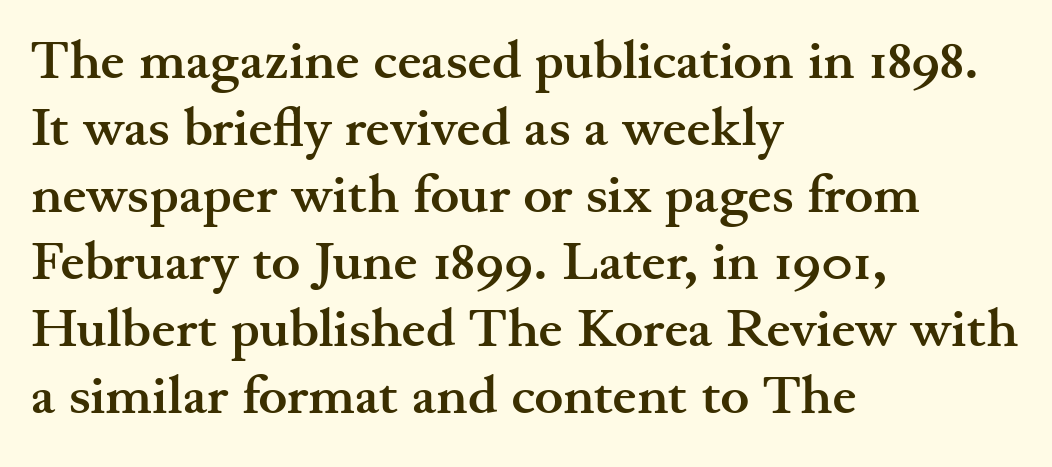
Q: Is the text bold? A: Yes.
Q: Is the text italic (slanted)? A: No, it is upright.
Q: Is the typeface a serif or a sans-serif typeface? A: Serif.
Q: Is the text underlined? A: No.
Q: How is the paragraph aligned? A: Left-aligned.
Q: Is the spacing between letters normal or unusually wide? A: Normal.
Q: Width (condensed, normal, or wide)? A: Wide.
Q: Stroke contrast? A: Medium.
Q: x-height? A: Small.
Q: Monospaced? A: No.
